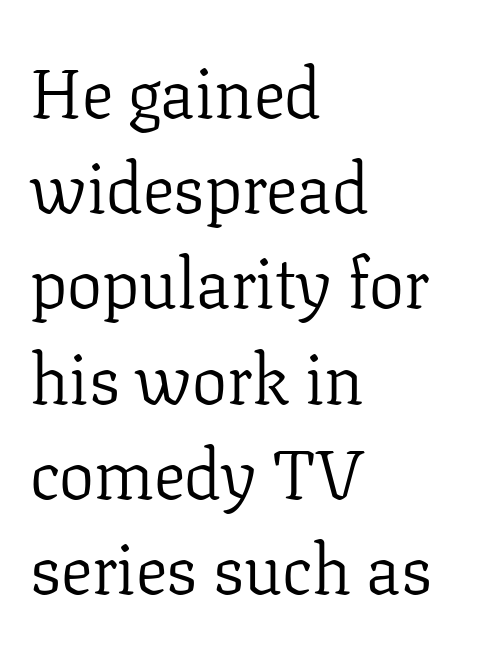
Q: Is the text bold? A: No.
Q: Is the text italic (slanted)? A: No, it is upright.
Q: Is the typeface a serif or a sans-serif typeface? A: Serif.
Q: Is the text underlined? A: No.
Q: How is the paragraph aligned? A: Left-aligned.
Q: Is the spacing between letters normal or unusually wide? A: Normal.
Q: Is the spacing between lines tight, normal or loose? A: Normal.
Q: Width (condensed, normal, or wide)? A: Normal.
Q: Stroke contrast? A: Low.
Q: x-height? A: Medium.
Q: Monospaced? A: No.
